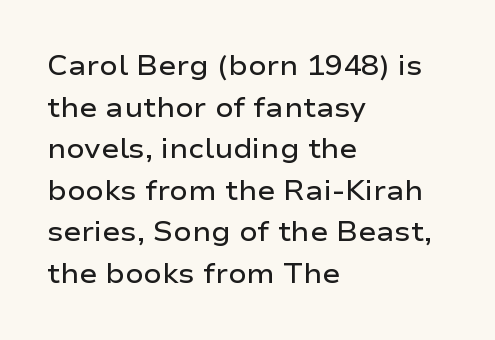
The foot of each line stays bare and open. Teacher's note: observe the even left margin — that is flush-left alignment. Summary of vertical rhythm: regular, with standard interline spacing. The typesetting leans somewhat heavy: a semibold. The lettering stays uniformly vertical, giving the passage a roman look.
